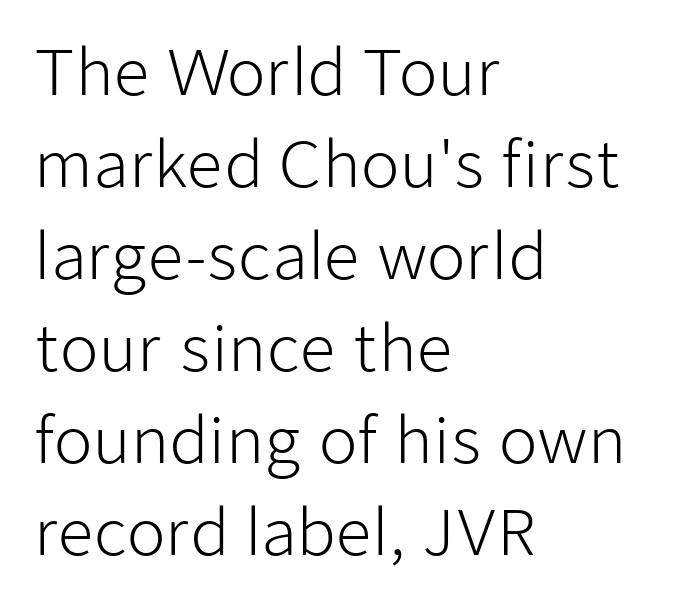
Q: Is the text bold? A: No.
Q: Is the text italic (slanted)? A: No, it is upright.
Q: Is the typeface a serif or a sans-serif typeface? A: Sans-serif.
Q: Is the text underlined? A: No.
Q: How is the paragraph aligned? A: Left-aligned.
Q: Is the spacing between letters normal or unusually wide? A: Normal.
Q: Is the spacing between lines tight, normal or loose? A: Normal.
Q: Width (condensed, normal, or wide)? A: Normal.
Q: Stroke contrast? A: Low.
Q: x-height? A: Medium.
Q: Monospaced? A: No.
